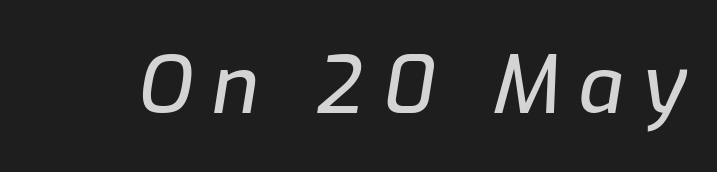
Q: Is the text italic (slanted)? A: Yes, it leans right by about 9 degrees.
Q: Is the text underlined? A: No.
Q: Is the spacing between letters normal or unusually wide? A: Unusually wide.
Q: Width (condensed, normal, or wide)? A: Normal.
Q: Stroke contrast? A: Low.
Q: x-height? A: Medium.
Q: Monospaced? A: No.
